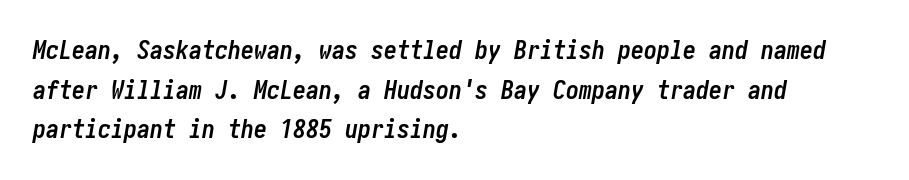
Q: Is the text bold? A: Yes.
Q: Is the text italic (slanted)? A: Yes, it leans right by about 10 degrees.
Q: Is the text underlined? A: No.
Q: How is the paragraph aligned? A: Left-aligned.
Q: Is the spacing between letters normal or unusually wide? A: Normal.
Q: Is the spacing between lines tight, normal or loose? A: Normal.
